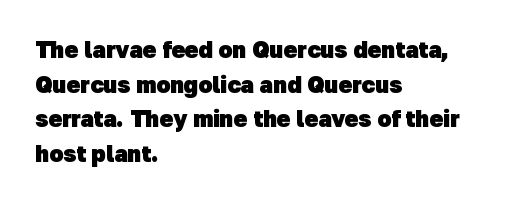
Short note: letters normally spaced. Heavy-handed strokes throughout: this text is bold. The words here are not underlined. The passage is arranged the way most books set body copy — flush left. Vertical spacing — default.
